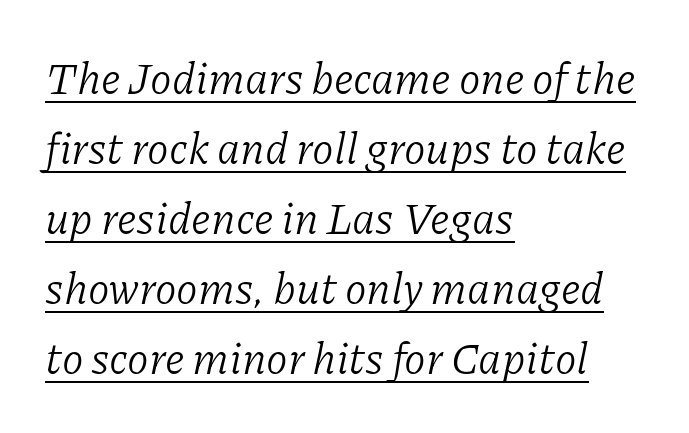
{"serif": "yes", "italic": "yes", "lean": "right", "slant_degrees": 11, "bold": "no", "weight": "light", "width": "normal", "stroke_contrast": "low", "x_height": "medium", "monospaced": "no", "underline": "yes", "align": "left", "line_spacing": "normal", "line_spacing_ratio": 1.59, "letter_spacing": "normal", "letter_spacing_em": 0.0, "glyph_px": 44}
